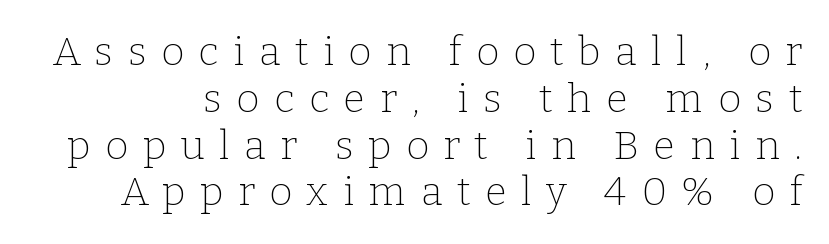
Q: Is the text bold? A: No.
Q: Is the text italic (slanted)? A: No, it is upright.
Q: Is the typeface a serif or a sans-serif typeface? A: Serif.
Q: Is the text underlined? A: No.
Q: Is the spacing between letters normal or unusually wide? A: Unusually wide.
Q: Width (condensed, normal, or wide)? A: Normal.
Q: Stroke contrast? A: Low.
Q: x-height? A: Medium.
Q: Monospaced? A: No.
